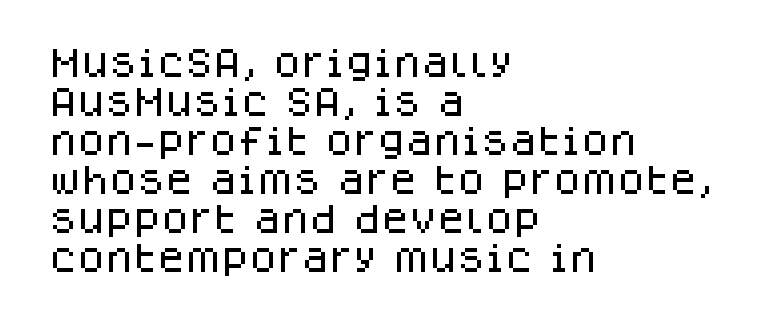
{"serif": "no", "italic": "no", "width": "normal", "stroke_contrast": "low", "x_height": "large", "monospaced": "no", "underline": "no", "align": "left", "line_spacing_ratio": 1.22, "letter_spacing": "normal", "letter_spacing_em": 0.0, "glyph_px": 32}
